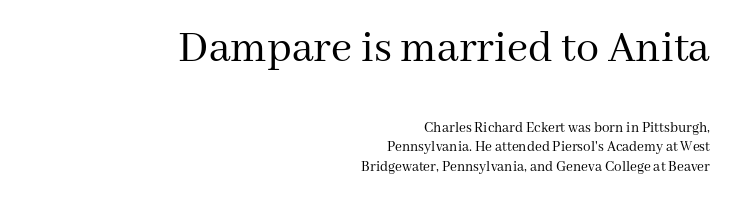
{"serif": "yes", "italic": "no", "bold": "no", "weight": "regular", "width": "normal", "stroke_contrast": "medium", "x_height": "medium", "monospaced": "no", "underline": "no", "align": "right", "line_spacing": "normal", "line_spacing_ratio": 1.3, "letter_spacing": "normal", "letter_spacing_em": 0.0, "larger_block": "first", "size_ratio": 3.07, "glyph_px": 46}
